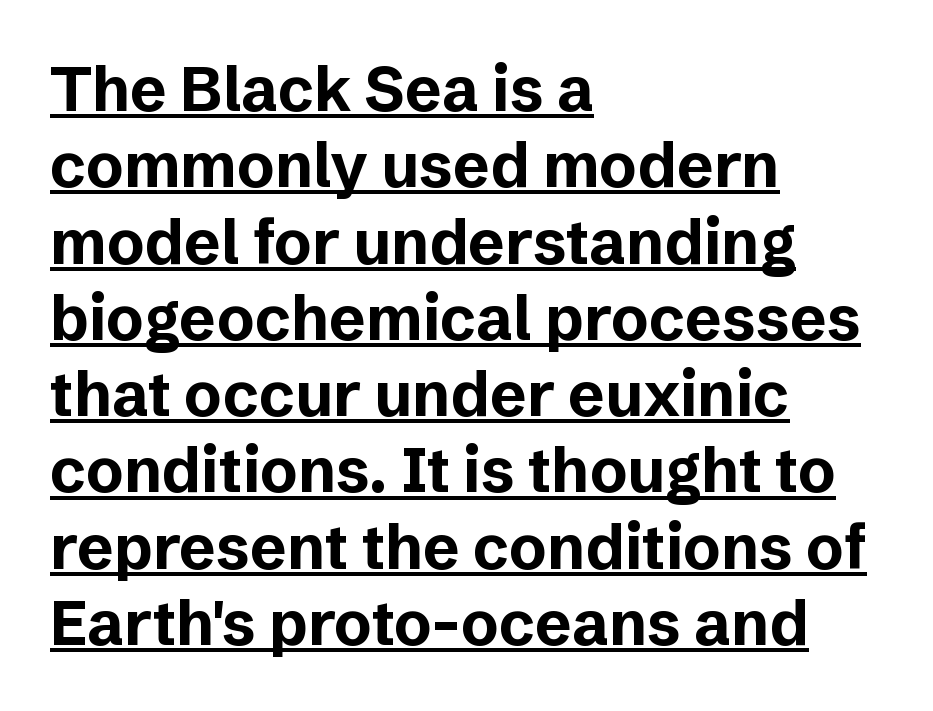
Q: Is the text bold? A: Yes.
Q: Is the text italic (slanted)? A: No, it is upright.
Q: Is the typeface a serif or a sans-serif typeface? A: Sans-serif.
Q: Is the text underlined? A: Yes.
Q: How is the paragraph aligned? A: Left-aligned.
Q: Is the spacing between letters normal or unusually wide? A: Normal.
Q: Width (condensed, normal, or wide)? A: Normal.
Q: Stroke contrast? A: Low.
Q: x-height? A: Medium.
Q: Monospaced? A: No.
